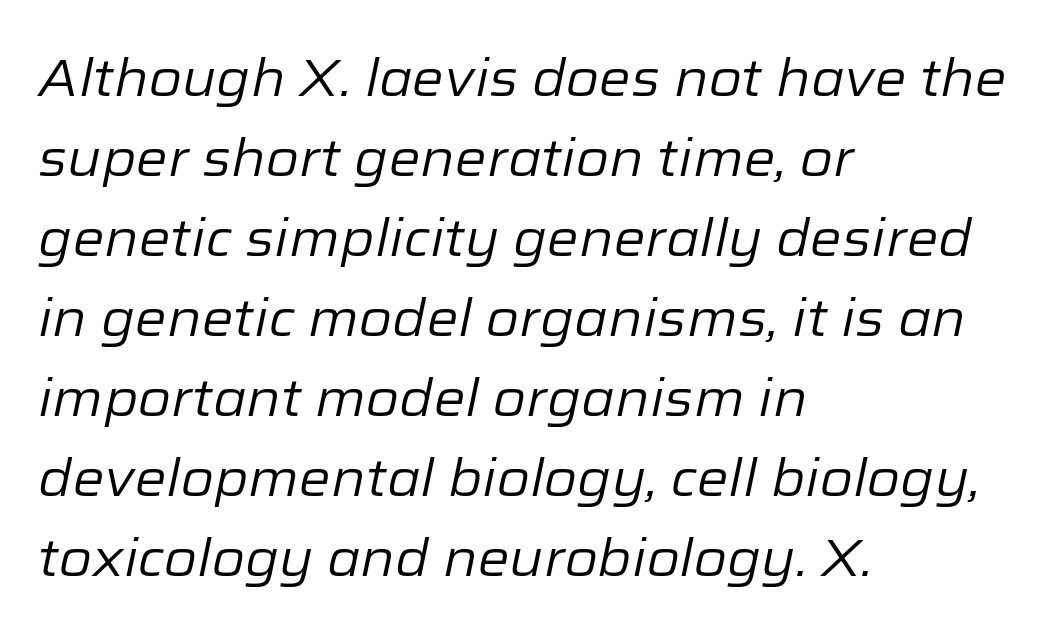
A bare baseline throughout the passage. Emphasis-style slanted type is in use. Think standard paragraph weight, or any step lighter than that. The tracking reads as untouched default to a designer's eye.
